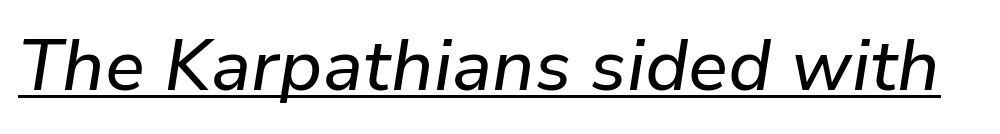
Q: Is the text italic (slanted)? A: Yes, it leans right by about 9 degrees.
Q: Is the text underlined? A: Yes.
Q: Is the spacing between letters normal or unusually wide? A: Normal.
Q: Width (condensed, normal, or wide)? A: Normal.
Q: Stroke contrast? A: Low.
Q: x-height? A: Medium.
Q: Monospaced? A: No.
